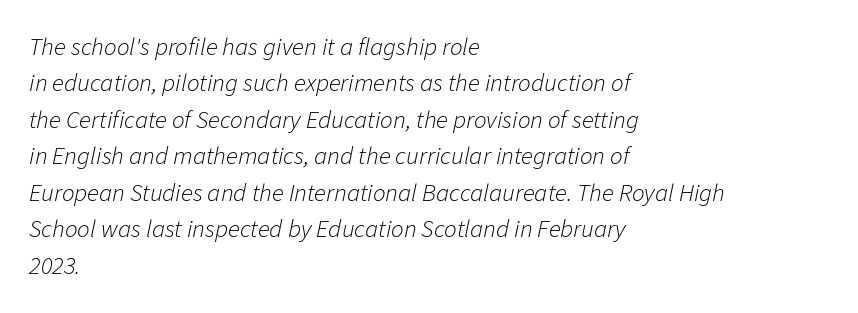
The image shows 25 px text type, italic (leaning right); set left-aligned, normal line spacing (1.46x), normal letter spacing, not underlined.
